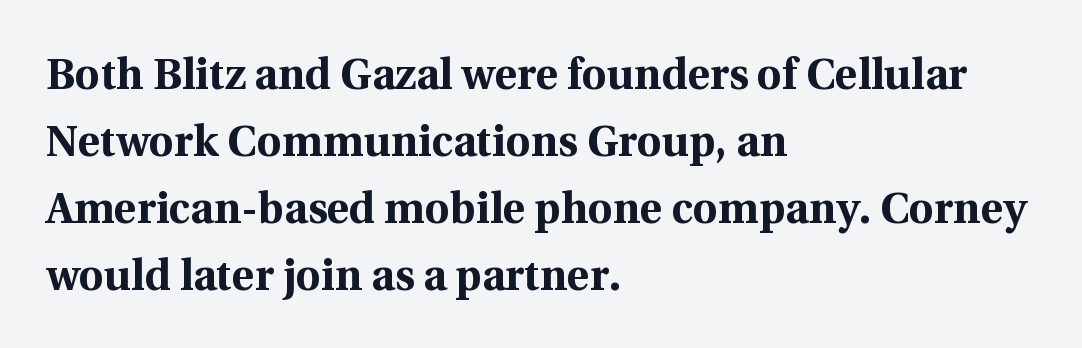
The image shows 43 px bold serif type, upright; set left-aligned, normal line spacing (1.56x), normal letter spacing, not underlined; a medium x-height.
